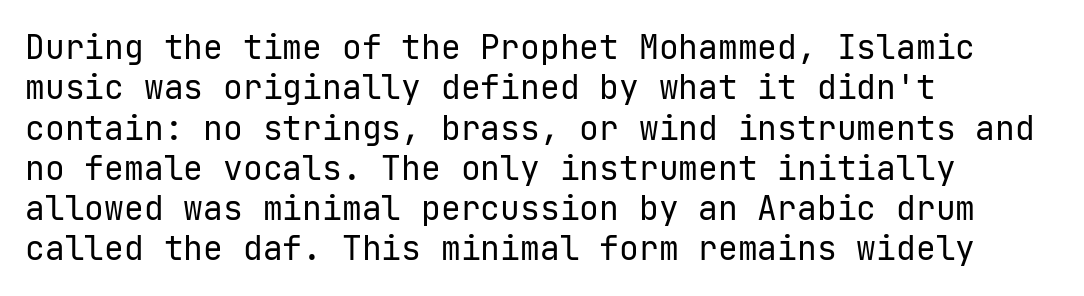
Notice how the passage keeps a crisp vertical edge on the left only. Stem width sits at or under what a default text font uses. Underline: absent. Inter-character spacing is left at the font's built-in metrics. The characters display no serif detailing; their extremities are plain. The typography opts for an upright posture over an oblique one.
